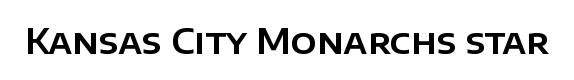
Q: Is the text italic (slanted)? A: No, it is upright.
Q: Is the typeface a serif or a sans-serif typeface? A: Sans-serif.
Q: Is the text underlined? A: No.
Q: Is the spacing between letters normal or unusually wide? A: Normal.
Q: Width (condensed, normal, or wide)? A: Normal.
Q: Stroke contrast? A: Low.
Q: x-height? A: Large.
Q: Monospaced? A: No.
